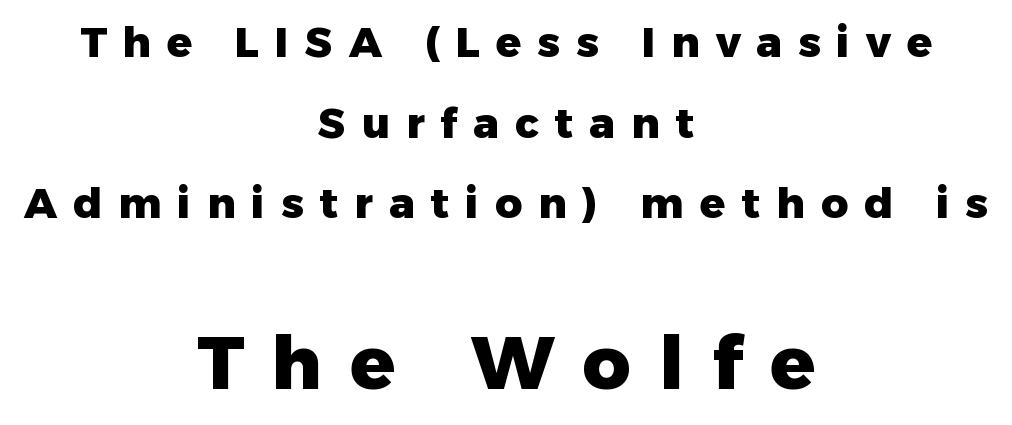
Q: Is the text bold? A: Yes.
Q: Is the text italic (slanted)? A: No, it is upright.
Q: Is the typeface a serif or a sans-serif typeface? A: Sans-serif.
Q: Is the text underlined? A: No.
Q: How is the paragraph aligned? A: Centered.
Q: Is the spacing between letters normal or unusually wide? A: Unusually wide.
Q: Is the spacing between lines tight, normal or loose? A: Loose.
Q: Which block of text is set in a larger size, the first (top) or the second (bottom)? A: The second (bottom) one.
Q: Width (condensed, normal, or wide)? A: Normal.
Q: Stroke contrast? A: Low.
Q: x-height? A: Medium.
Q: Monospaced? A: No.
